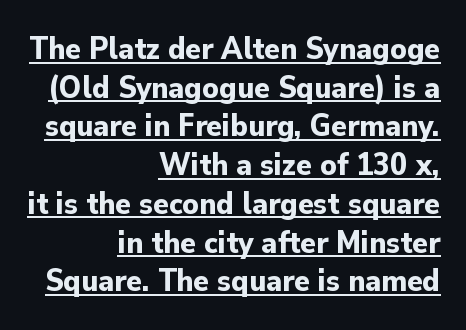
{"serif": "no", "italic": "no", "bold": "yes", "weight": "bold", "width": "normal", "stroke_contrast": "low", "x_height": "small", "monospaced": "no", "underline": "yes", "align": "right", "line_spacing_ratio": 1.21, "letter_spacing": "normal", "letter_spacing_em": 0.0, "glyph_px": 32}
